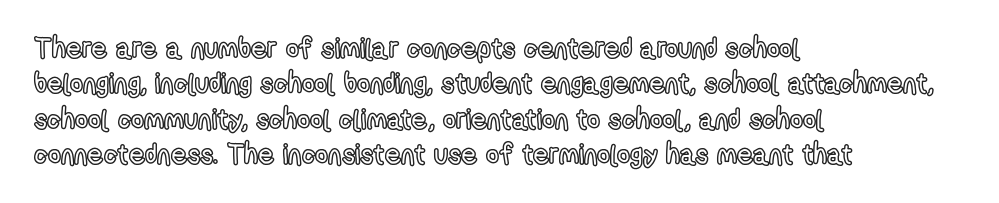
Q: Is the text italic (slanted)? A: No, it is upright.
Q: Is the text underlined? A: No.
Q: How is the paragraph aligned? A: Left-aligned.
Q: Is the spacing between letters normal or unusually wide? A: Normal.
Q: Is the spacing between lines tight, normal or loose? A: Normal.
Q: Width (condensed, normal, or wide)? A: Condensed.
Q: x-height? A: Medium.
Q: Monospaced? A: No.
